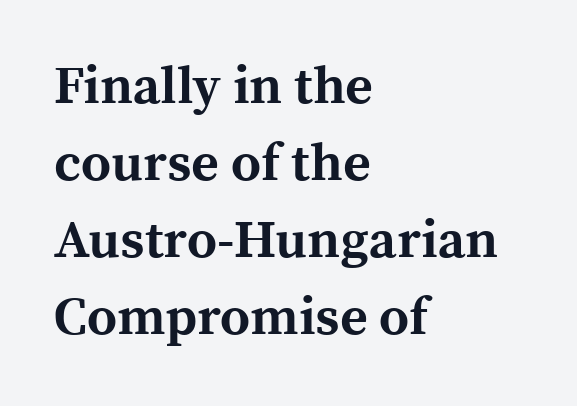
The letters carry serifs — small finishing strokes at the ends of their stems. Lines of text with bare space underneath. Varying glyph widths throughout — classic text-font behaviour. Between one letter and the next there's only the usual sliver of space. The specimen reads as upright at a glance.
